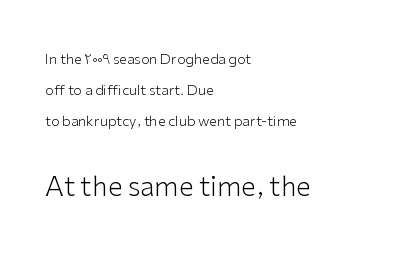
The image shows 27 px text type, upright; set left-aligned, loose line spacing (2.22x), normal letter spacing, not underlined; the second (bottom) block is 1.93x larger.
